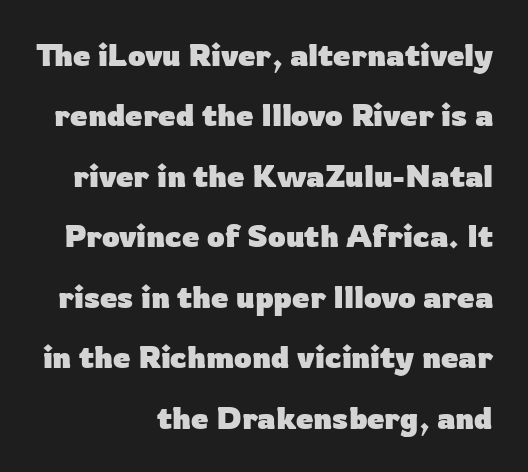
{"serif": "no", "italic": "no", "bold": "yes", "weight": "heavy", "width": "normal", "stroke_contrast": "low", "x_height": "medium", "monospaced": "no", "underline": "no", "align": "right", "line_spacing": "loose", "line_spacing_ratio": 1.95, "letter_spacing": "normal", "letter_spacing_em": 0.0, "glyph_px": 31}
